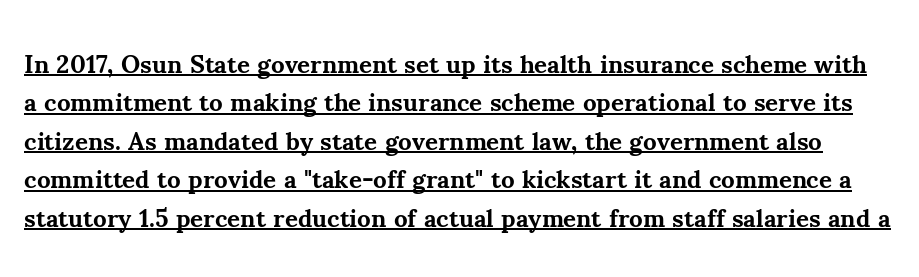
The image shows 25 px bold type, upright; set normal line spacing (1.54x), normal letter spacing, underlined.
